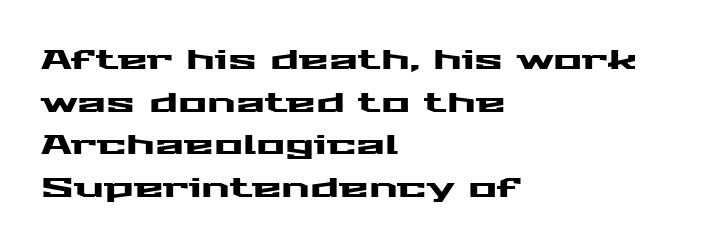
The words here are not underlined. Upright lettering throughout. This rendering leaves character spacing at its baseline value. These lines stack with their left ends in a neat column. Vertical spacing — default.
